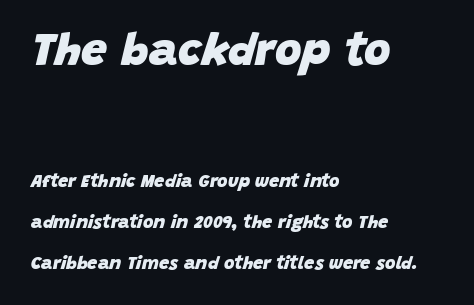
{"italic": "yes", "lean": "right", "slant_degrees": 15, "bold": "yes", "weight": "heavy", "width": "normal", "stroke_contrast": "low", "x_height": "large", "monospaced": "no", "underline": "no", "align": "left", "line_spacing": "loose", "line_spacing_ratio": 2.28, "letter_spacing": "normal", "letter_spacing_em": 0.0, "larger_block": "first", "size_ratio": 2.56, "glyph_px": 46}
